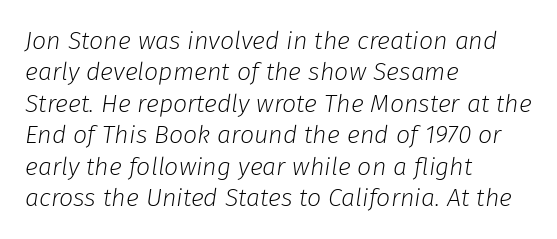
Q: Is the text bold? A: No.
Q: Is the text italic (slanted)? A: Yes, it leans right by about 8 degrees.
Q: Is the text underlined? A: No.
Q: How is the paragraph aligned? A: Left-aligned.
Q: Is the spacing between letters normal or unusually wide? A: Normal.
Q: Is the spacing between lines tight, normal or loose? A: Normal.
